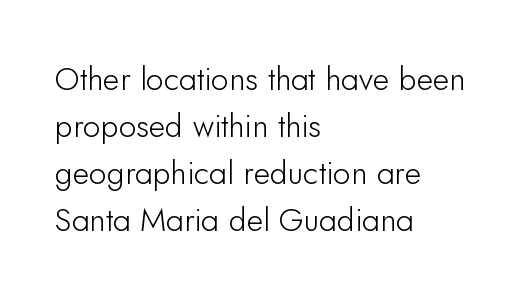
Leading: standard. Does extra space separate the letters? No, they use regular spacing. Decoration check: the copy has no underline. The paragraph shown leans on its left margin.
